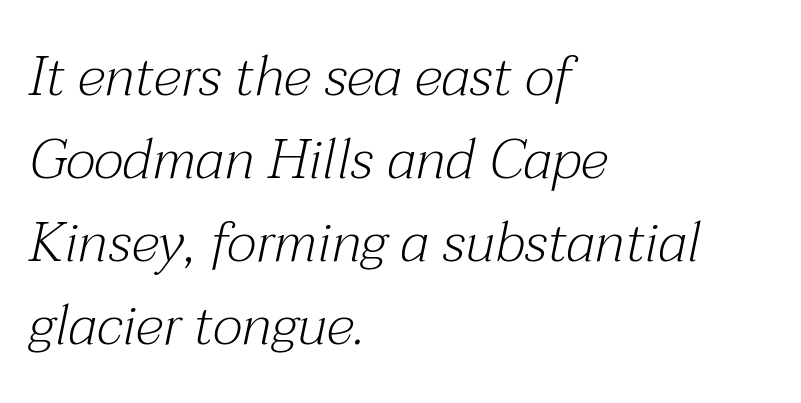
The characters are drawn with everyday or finer stroke widths. Horizontal alignment here is leftward, the default for most running prose. Is there much room between lines? A standard amount, neither cramped nor airy. Each word holds together tightly as a unit, with standard inter-letter gaps.
